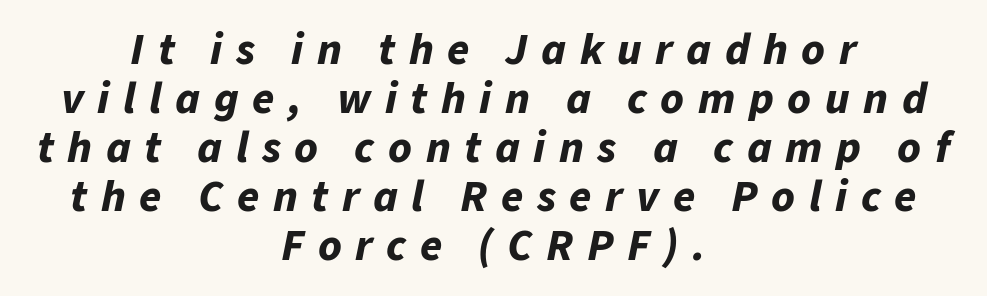
{"italic": "yes", "lean": "right", "slant_degrees": 11, "bold": "yes", "weight": "bold", "width": "normal", "stroke_contrast": "low", "x_height": "medium", "monospaced": "no", "underline": "no", "align": "center", "line_spacing": "tight", "line_spacing_ratio": 1.09, "letter_spacing": "wide", "letter_spacing_em": 0.3, "glyph_px": 45}
